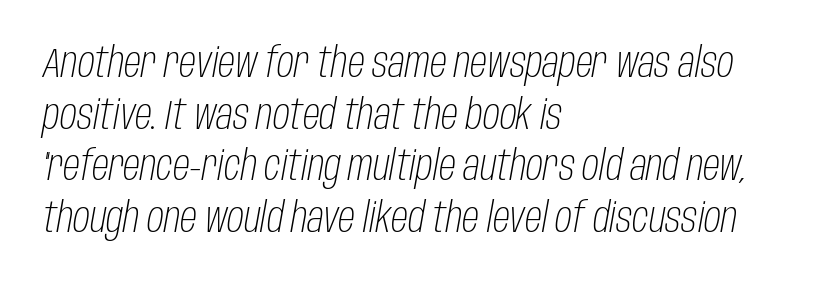
Q: Is the text bold? A: No.
Q: Is the text italic (slanted)? A: Yes, it leans right by about 10 degrees.
Q: Is the text underlined? A: No.
Q: How is the paragraph aligned? A: Left-aligned.
Q: Is the spacing between letters normal or unusually wide? A: Normal.
Q: Width (condensed, normal, or wide)? A: Condensed.
Q: Stroke contrast? A: Low.
Q: x-height? A: Large.
Q: Monospaced? A: No.
